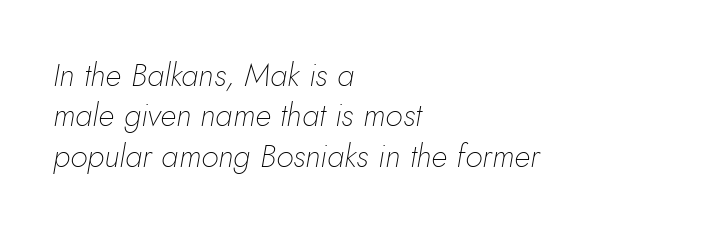
The image shows 32 px thin type, italic (leaning right); set left-aligned, normal line spacing (1.26x), normal letter spacing, not underlined; low stroke contrast and a small x-height.
